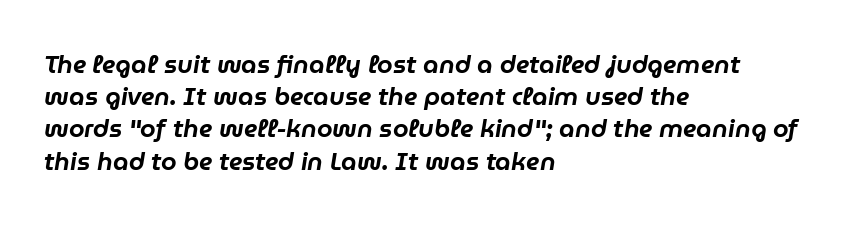
{"italic": "yes", "lean": "right", "slant_degrees": 9, "underline": "no", "align": "left", "line_spacing": "normal", "line_spacing_ratio": 1.29, "letter_spacing": "normal", "letter_spacing_em": 0.0, "glyph_px": 25}
